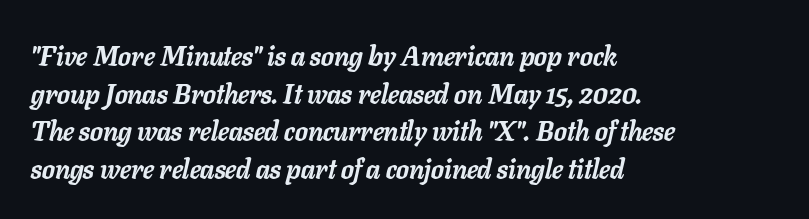
The image shows 27 px bold type, italic (leaning right); set left-aligned, normal line spacing (1.39x), normal letter spacing, not underlined.
